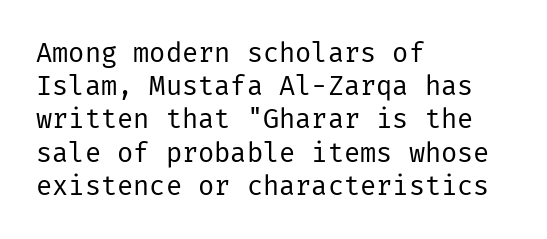
The image shows 27 px text type, upright; set left-aligned, line spacing 1.23x, normal letter spacing, not underlined.
